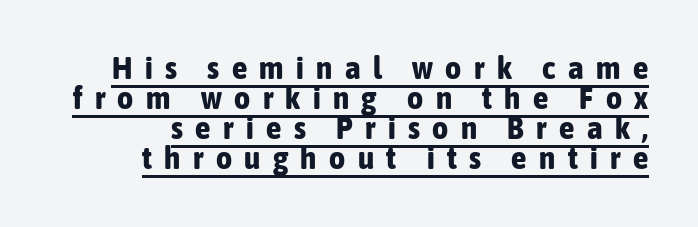
Note the varied advance widths — an 'i' is clearly narrower than an 'm'. Successive baselines arrive quickly, one right under another. The text block is weighted toward the right margin, trailing off unevenly leftward. Pretty heavy lettering here — definitely bold. The typography opts for an upright posture over an oblique one. Font category for this specimen: sans-serif.
